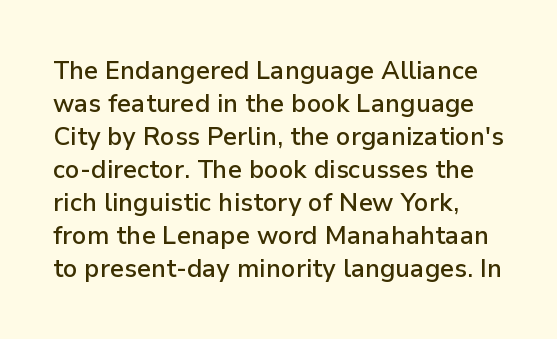
Q: Is the text bold? A: Semi-bold.
Q: Is the text italic (slanted)? A: No, it is upright.
Q: Is the text underlined? A: No.
Q: Is the spacing between letters normal or unusually wide? A: Normal.
Q: Is the spacing between lines tight, normal or loose? A: Normal.
